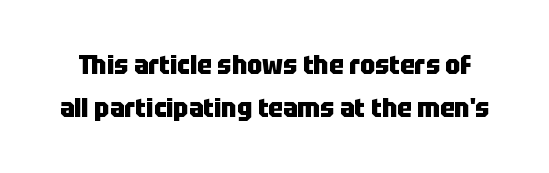
The image shows 27 px bold type, upright; set normal line spacing (1.58x), normal letter spacing, not underlined.
